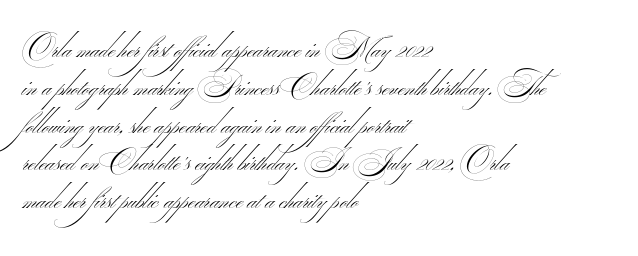
Summary of vertical rhythm: regular, with standard interline spacing. The area under the type is left untouched. The characters are drawn with everyday or finer stroke widths. Compared with a centered layout, this one pins lines to the left instead. Type style note: lacks serifs. The letters advance in unequal steps, a hallmark of proportional type.
